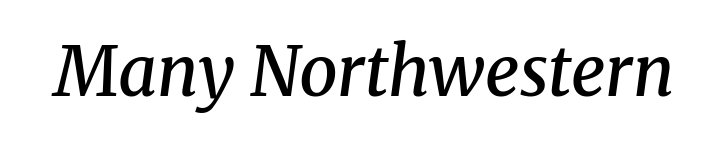
Each letter keeps its own natural width here, so spacing adapts to shape. The tracking reads as untouched default to a designer's eye. The face used here is seriffed, in the tradition of book romans. As a designer I'd log this as weight 600, semibold. You can tell it's italic because the verticals aren't actually vertical.
